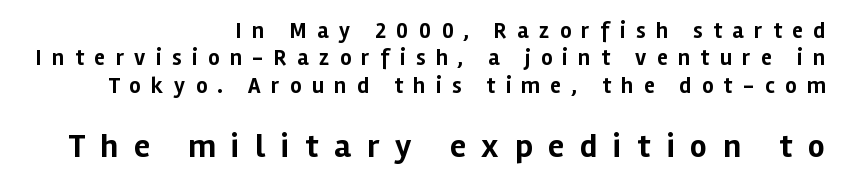
{"serif": "no", "italic": "no", "bold": "yes", "weight": "bold", "width": "normal", "stroke_contrast": "low", "x_height": "medium", "monospaced": "no", "underline": "no", "align": "right", "line_spacing": "normal", "line_spacing_ratio": 1.25, "letter_spacing": "wide", "letter_spacing_em": 0.48, "larger_block": "second", "size_ratio": 1.5, "glyph_px": 33}
